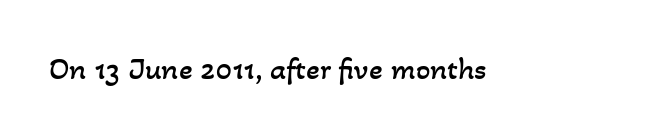
The image shows 32 px regular-weight type; set normal letter spacing, not underlined; low stroke contrast and a small x-height.
